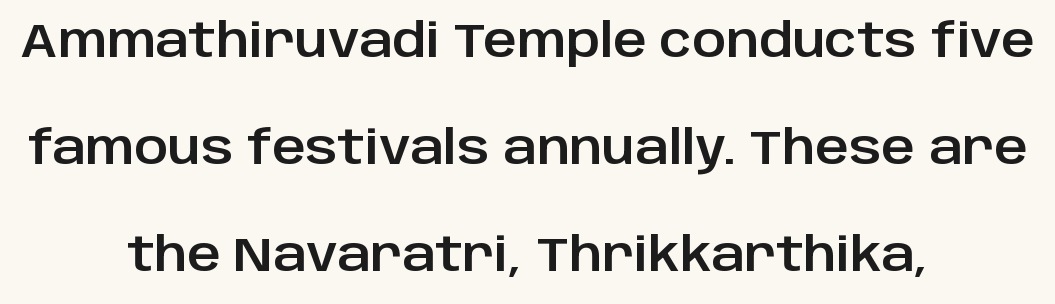
Notice the wide empty band between every row — that's loose leading. This sample has the flowing, uneven cadence of proportional lettering. Decoration check: the copy has no underline. The paragraph has two soft edges and a firm central axis. The letters carry no serifs — their stems end cleanly without finishing strokes. The lettering holds an erect, upright posture throughout.
